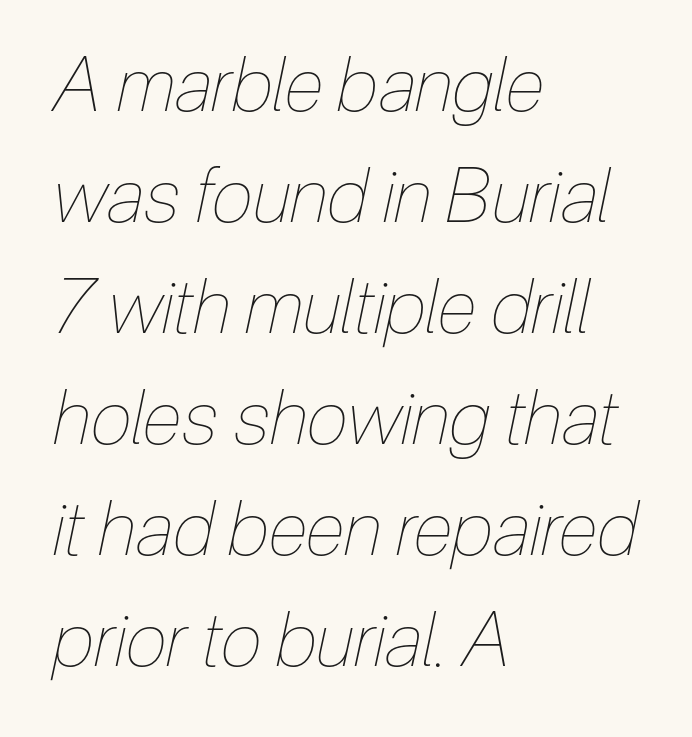
One-word summary of the alignment: left. Is this a fixed-width face? No — the glyphs have proportional, varying widths. One glance says typical: line gaps are just what's usual. You can tell it's italic because the verticals aren't actually vertical. Weight: regular or lighter.
